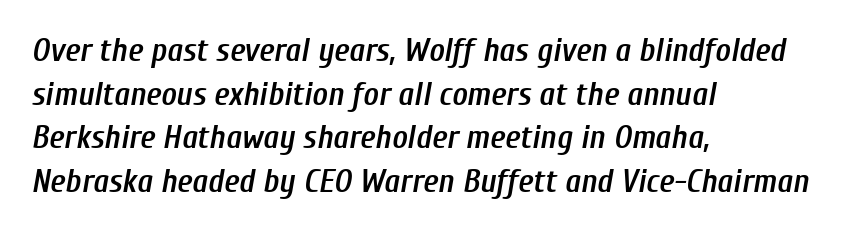
Q: Is the text bold? A: Semi-bold.
Q: Is the text italic (slanted)? A: Yes, it leans right by about 10 degrees.
Q: Is the text underlined? A: No.
Q: How is the paragraph aligned? A: Left-aligned.
Q: Is the spacing between letters normal or unusually wide? A: Normal.
Q: Is the spacing between lines tight, normal or loose? A: Normal.
Q: Width (condensed, normal, or wide)? A: Condensed.
Q: Stroke contrast? A: Low.
Q: x-height? A: Medium.
Q: Monospaced? A: No.
